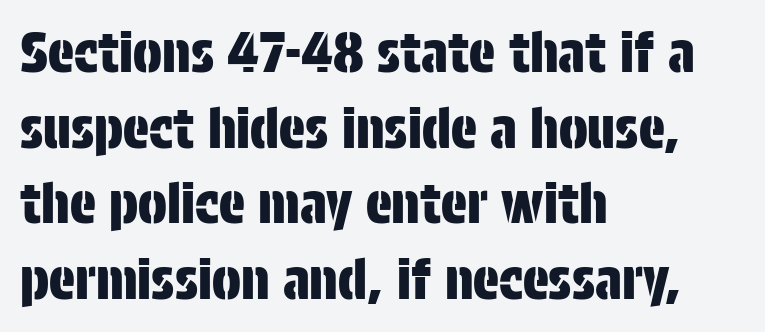
The image shows 54 px condensed sans-serif type, upright; set left-aligned, normal line spacing (1.4x), normal letter spacing, not underlined; low stroke contrast and a large x-height.
